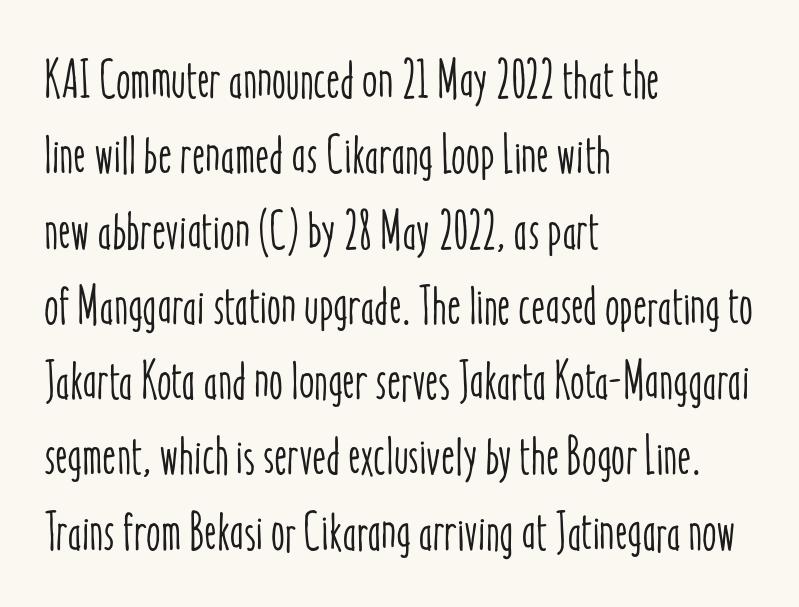
Q: Is the text italic (slanted)? A: No, it is upright.
Q: Is the text underlined? A: No.
Q: How is the paragraph aligned? A: Left-aligned.
Q: Is the spacing between letters normal or unusually wide? A: Normal.
Q: Is the spacing between lines tight, normal or loose? A: Normal.
Q: Width (condensed, normal, or wide)? A: Condensed.
Q: Stroke contrast? A: Low.
Q: x-height? A: Medium.
Q: Monospaced? A: No.
